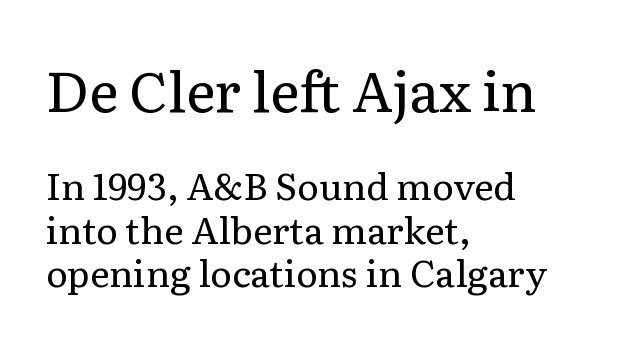
These lines stack with their left ends in a neat column. The font is comparable to plain body text, perhaps lighter. Proportional: the letters do not fall into vertical columns. The typeface chosen for these lines features serifs. Students, note that the glyphs here touch the page at normal intervals.
